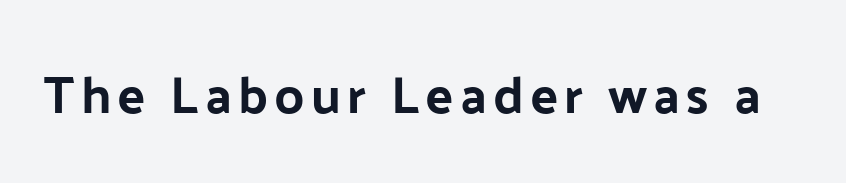
{"serif": "no", "italic": "no", "width": "normal", "stroke_contrast": "low", "x_height": "medium", "monospaced": "no", "underline": "no", "glyph_px": 52}
